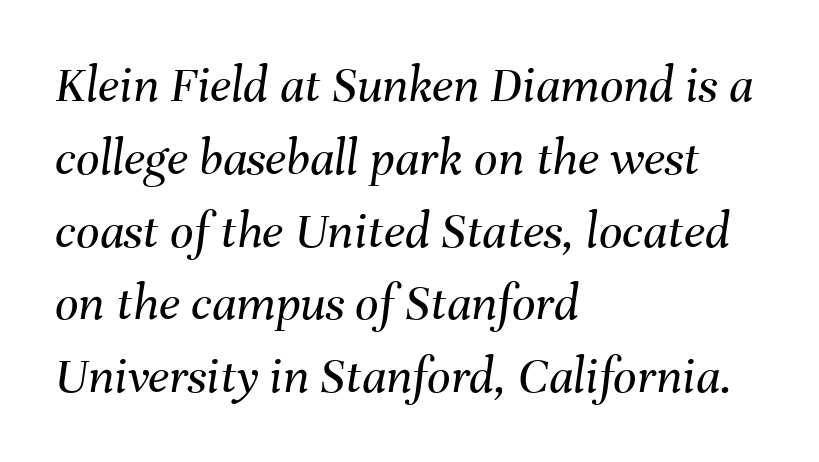
Casual observation: everything's shoved over to the left. Stroke mass is kept to a normal reading level or below. It's the slanting kind of type. Nothing unusual about the tracking: characters are spaced as the font intends.
